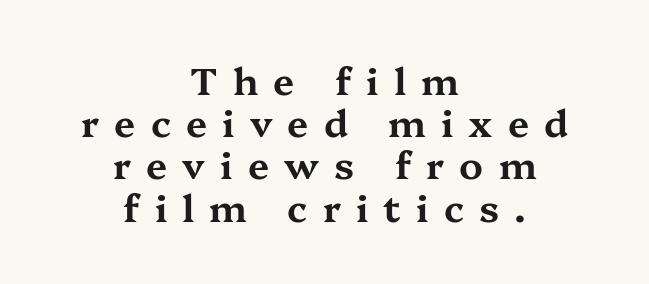
The image shows 38 px wide serif type, upright; set centered, tight line spacing (1.11x), unusually wide letter spacing (+0.4 em), not underlined; medium stroke contrast and a medium x-height.
